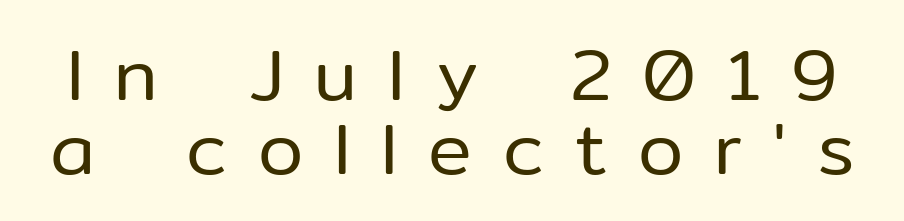
{"serif": "no", "italic": "no", "bold": "no", "weight": "regular", "width": "normal", "stroke_contrast": "low", "x_height": "medium", "monospaced": "no", "underline": "no", "line_spacing": "tight", "line_spacing_ratio": 1.01, "letter_spacing": "wide", "letter_spacing_em": 0.42, "glyph_px": 73}
